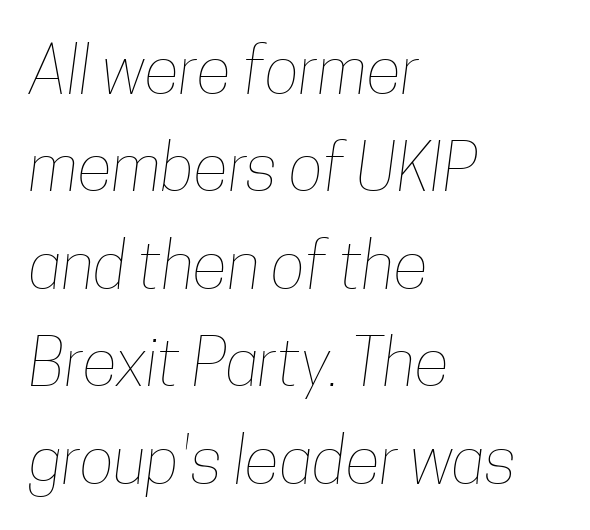
Reading down the column, the eye jumps a familiar distance to each next line. Looks like regular typesetting: each glyph gets only the width it needs. Nothing unusual about the tracking: characters are spaced as the font intends. The typeface has the unassuming heft of standard copy or less. The zone under the glyphs is completely vacant. This rendering uses left alignment, leaving the right contour irregular.
